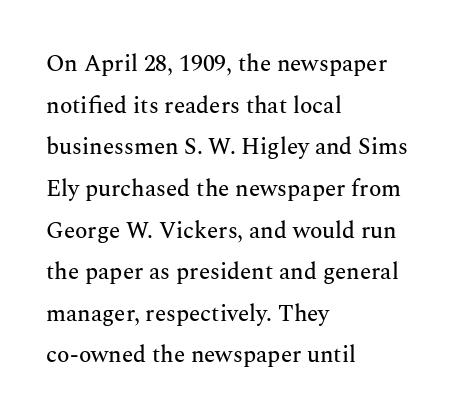
The image shows 23 px text type, upright; set left-aligned, line spacing 1.81x, normal letter spacing, not underlined.
